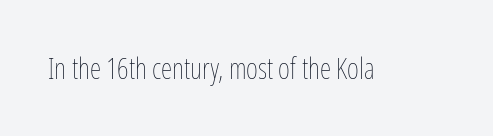
The image shows 29 px thin, condensed type, upright; set normal letter spacing, not underlined; low stroke contrast and a medium x-height.
